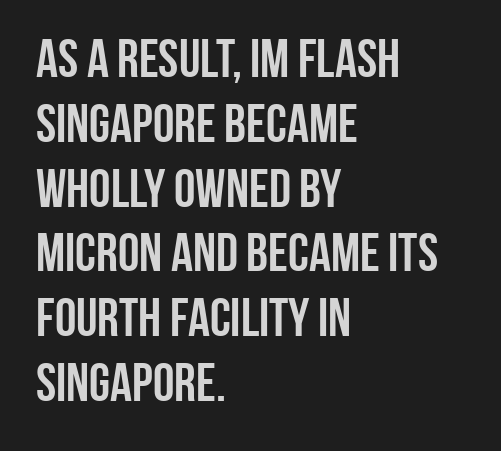
The image shows 54 px semibold, condensed sans-serif type, upright; set left-aligned, line spacing 1.2x, normal letter spacing, not underlined; low stroke contrast and a large x-height.
